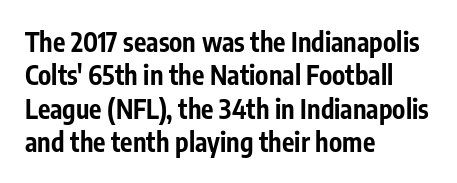
Q: Is the text bold? A: Yes.
Q: Is the text italic (slanted)? A: No, it is upright.
Q: Is the text underlined? A: No.
Q: How is the paragraph aligned? A: Left-aligned.
Q: Is the spacing between letters normal or unusually wide? A: Normal.
Q: Is the spacing between lines tight, normal or loose? A: Normal.
